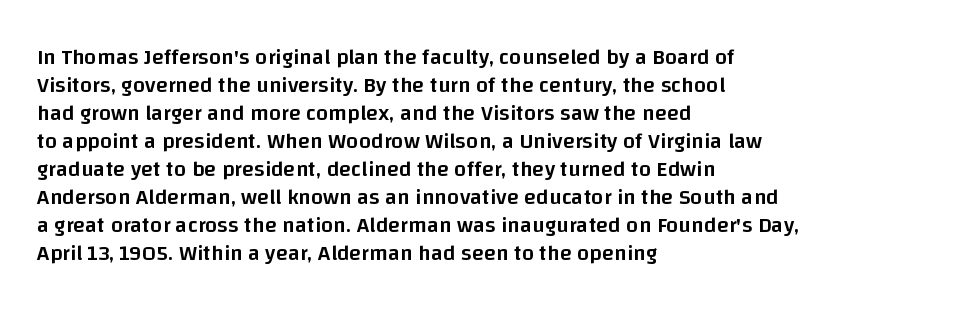
The image shows 22 px text type, upright; set left-aligned, normal line spacing (1.27x), normal letter spacing, not underlined.
